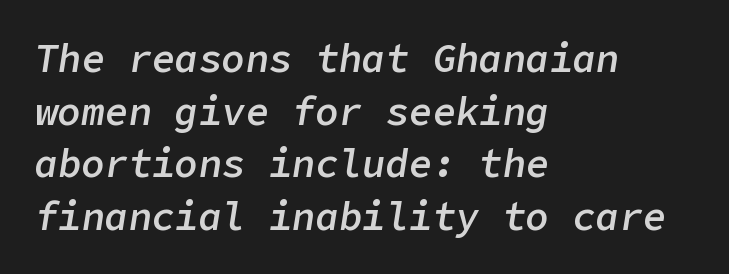
{"italic": "yes", "lean": "right", "slant_degrees": 9, "bold": "semi", "weight": "semibold", "width": "normal", "stroke_contrast": "low", "x_height": "medium", "underline": "no", "align": "left", "line_spacing": "normal", "line_spacing_ratio": 1.35, "letter_spacing": "normal", "letter_spacing_em": 0.0, "glyph_px": 39}
